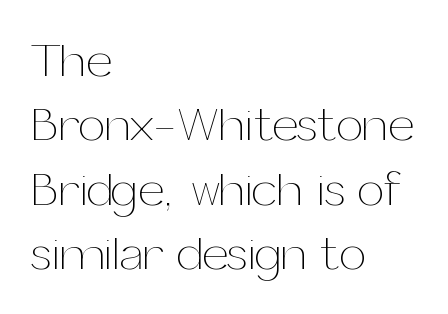
{"italic": "no", "bold": "no", "weight": "thin", "width": "normal", "stroke_contrast": "medium", "x_height": "medium", "monospaced": "no", "underline": "no", "align": "left", "line_spacing": "normal", "line_spacing_ratio": 1.34, "letter_spacing": "normal", "letter_spacing_em": 0.0, "glyph_px": 48}
